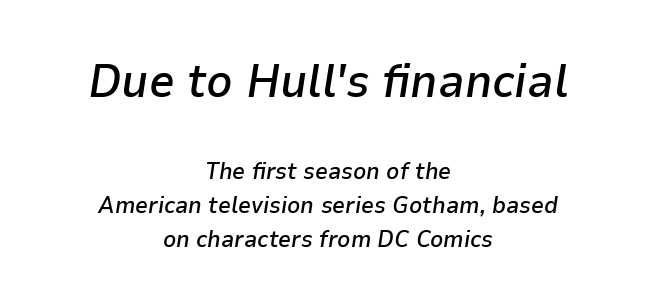
Q: Is the text bold? A: Semi-bold.
Q: Is the text italic (slanted)? A: Yes, it leans right by about 9 degrees.
Q: Is the text underlined? A: No.
Q: How is the paragraph aligned? A: Centered.
Q: Is the spacing between letters normal or unusually wide? A: Normal.
Q: Is the spacing between lines tight, normal or loose? A: Normal.
Q: Which block of text is set in a larger size, the first (top) or the second (bottom)? A: The first (top) one.
Q: Width (condensed, normal, or wide)? A: Normal.
Q: Stroke contrast? A: Low.
Q: x-height? A: Medium.
Q: Monospaced? A: No.
